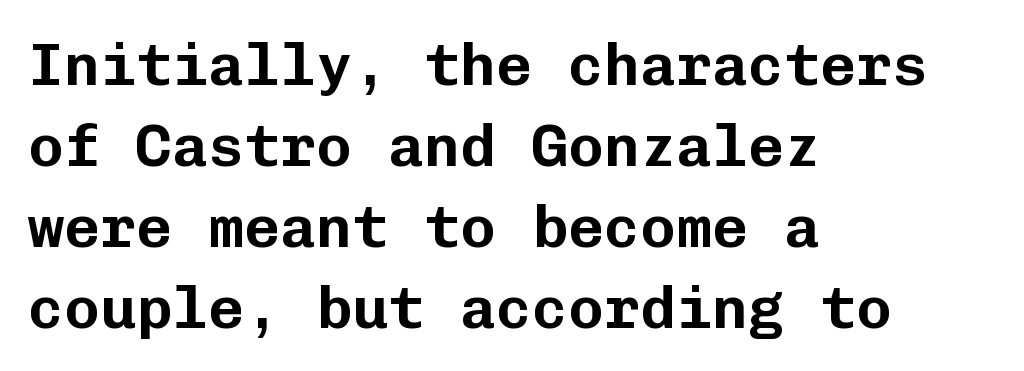
Q: Is the text italic (slanted)? A: No, it is upright.
Q: Is the typeface a serif or a sans-serif typeface? A: Sans-serif.
Q: Is the text underlined? A: No.
Q: How is the paragraph aligned? A: Left-aligned.
Q: Is the spacing between letters normal or unusually wide? A: Normal.
Q: Is the spacing between lines tight, normal or loose? A: Normal.
Q: Width (condensed, normal, or wide)? A: Normal.
Q: Stroke contrast? A: Low.
Q: x-height? A: Medium.
Q: Monospaced? A: Yes.
